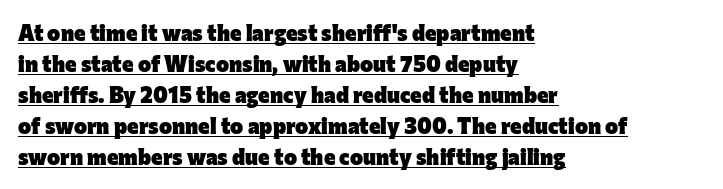
What stands out about the letter spacing? Nothing — it is the standard amount. Does the weight exceed regular? Yes, all the way to bold. In CSS terms this would be text-align: left. Is there any slant? The stems are plumb. The passage shown stacks its lines at a standard gap.
